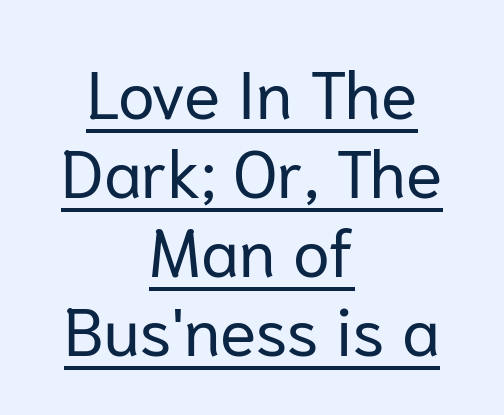
Q: Is the text bold? A: No.
Q: Is the text italic (slanted)? A: No, it is upright.
Q: Is the typeface a serif or a sans-serif typeface? A: Sans-serif.
Q: Is the text underlined? A: Yes.
Q: How is the paragraph aligned? A: Centered.
Q: Is the spacing between letters normal or unusually wide? A: Normal.
Q: Width (condensed, normal, or wide)? A: Normal.
Q: Stroke contrast? A: Low.
Q: x-height? A: Medium.
Q: Monospaced? A: No.
